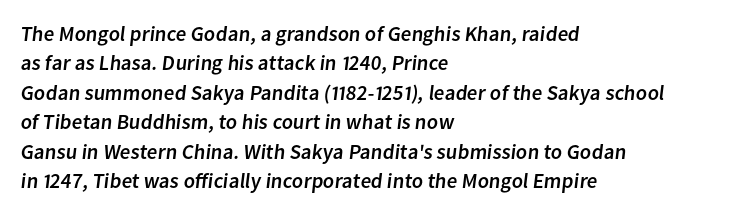
The image shows 21 px text type; set left-aligned, normal line spacing (1.4x), normal letter spacing, not underlined.
